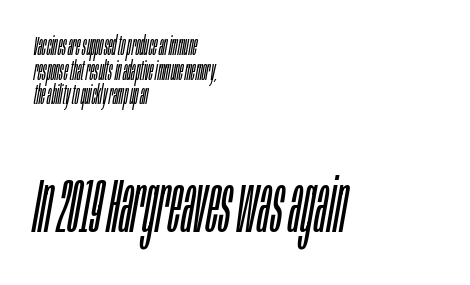
Q: Is the text bold? A: No.
Q: Is the text italic (slanted)? A: Yes, it leans right by about 10 degrees.
Q: Is the text underlined? A: No.
Q: How is the paragraph aligned? A: Left-aligned.
Q: Is the spacing between letters normal or unusually wide? A: Normal.
Q: Is the spacing between lines tight, normal or loose? A: Tight.
Q: Which block of text is set in a larger size, the first (top) or the second (bottom)? A: The second (bottom) one.
Q: Width (condensed, normal, or wide)? A: Condensed.
Q: Stroke contrast? A: Low.
Q: x-height? A: Large.
Q: Monospaced? A: No.
